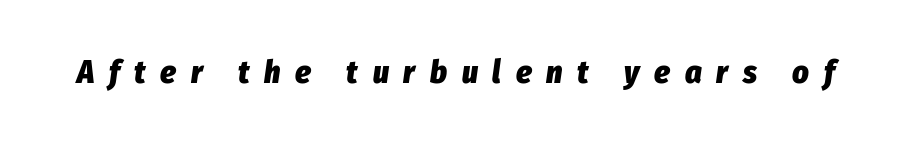
The image shows 32 px heavy, condensed type, italic (leaning right); set unusually wide letter spacing (+0.46 em), not underlined; low stroke contrast and a medium x-height.
